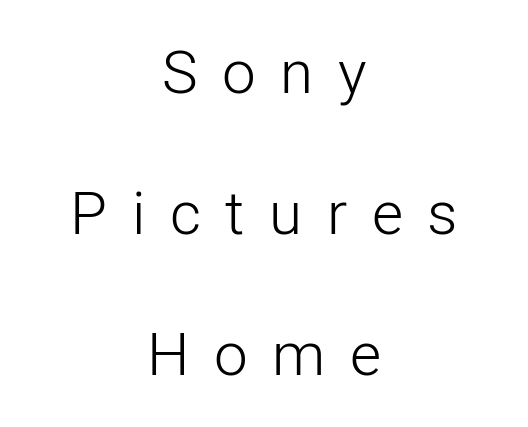
{"serif": "no", "italic": "no", "bold": "no", "weight": "light", "width": "normal", "stroke_contrast": "low", "x_height": "medium", "monospaced": "no", "underline": "no", "align": "center", "line_spacing": "loose", "line_spacing_ratio": 2.35, "letter_spacing": "wide", "letter_spacing_em": 0.41, "glyph_px": 60}
